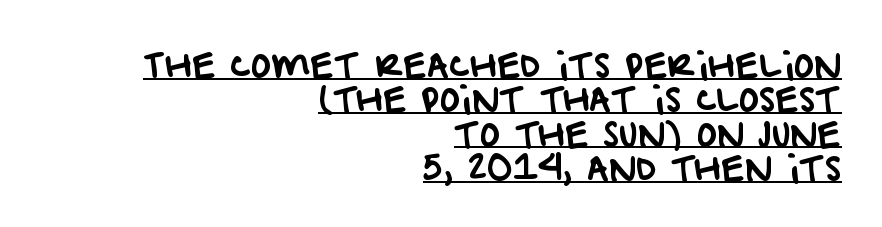
{"serif": "no", "width": "normal", "stroke_contrast": "low", "x_height": "large", "monospaced": "no", "underline": "yes", "align": "right", "line_spacing": "tight", "line_spacing_ratio": 1.01, "letter_spacing": "normal", "letter_spacing_em": 0.0, "glyph_px": 34}
